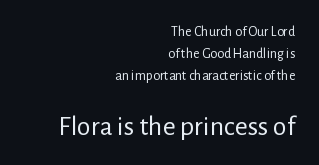
The image shows 28 px regular-weight sans-serif type, upright; set right-aligned, normal line spacing (1.56x), normal letter spacing, not underlined; the second (bottom) block is 2.0x larger; low stroke contrast and a medium x-height.
